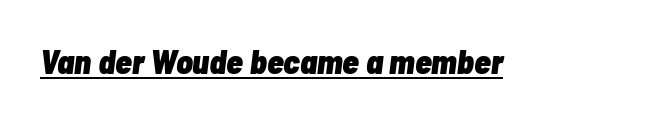
Q: Is the text bold? A: Yes.
Q: Is the text italic (slanted)? A: Yes, it leans right by about 7 degrees.
Q: Is the text underlined? A: Yes.
Q: Is the spacing between letters normal or unusually wide? A: Normal.
Q: Width (condensed, normal, or wide)? A: Condensed.
Q: Stroke contrast? A: Low.
Q: x-height? A: Medium.
Q: Monospaced? A: No.
